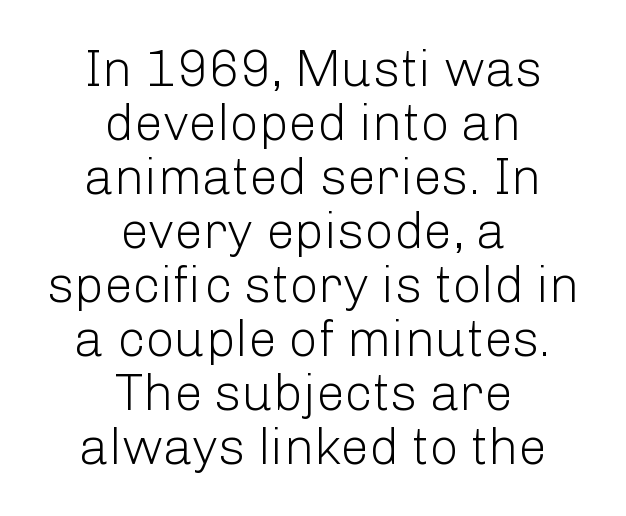
The rendering uses natural spacing where letterforms have individual widths. The gaps between neighbouring characters are ordinary and unremarkable. Visually the block forms a symmetrical silhouette, jagged on both flanks. Is there much room between lines? No — they nearly touch. Every character sits straight up, as roman type does. Descender tails drop into unmarked territory.
